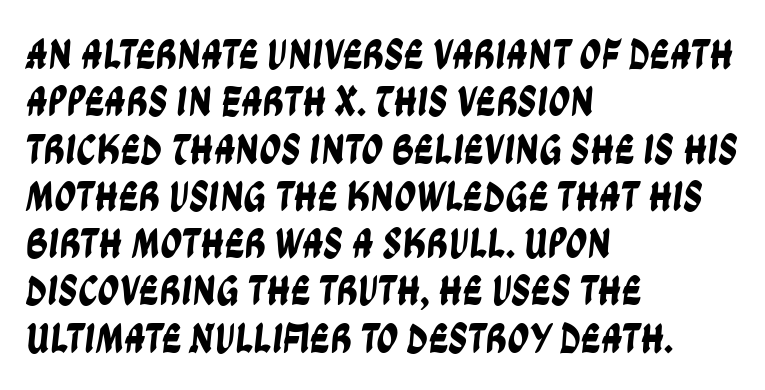
The image shows 43 px condensed sans-serif type; set left-aligned, tight line spacing (1.1x), normal letter spacing, not underlined; low stroke contrast and a large x-height.
